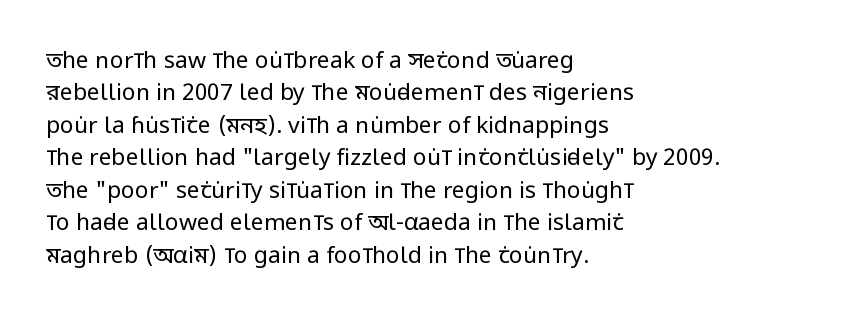
The tracking reads as untouched default to a designer's eye. Layout note: lines flush left. Students, observe: this is what conventionally led text looks like. Underline: absent.
